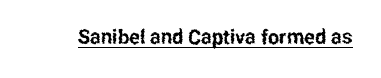
{"italic": "no", "underline": "yes", "letter_spacing": "normal", "letter_spacing_em": 0.0, "glyph_px": 20}
